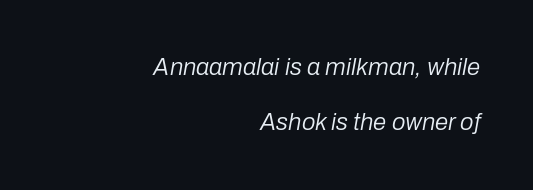
Q: Is the text bold? A: No.
Q: Is the text italic (slanted)? A: Yes, it leans right by about 10 degrees.
Q: Is the text underlined? A: No.
Q: How is the paragraph aligned? A: Right-aligned.
Q: Is the spacing between letters normal or unusually wide? A: Normal.
Q: Is the spacing between lines tight, normal or loose? A: Loose.
